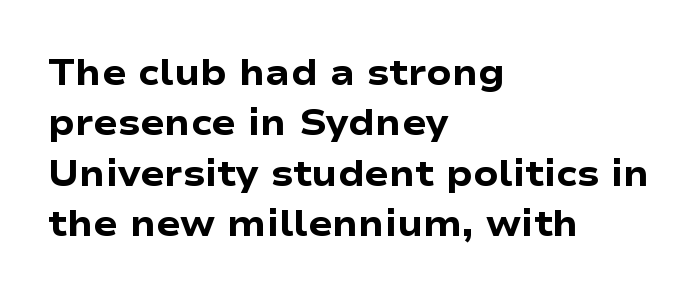
The image shows 36 px heavy, wide sans-serif type, upright; set left-aligned, normal line spacing (1.4x), normal letter spacing, not underlined; low stroke contrast and a medium x-height.
